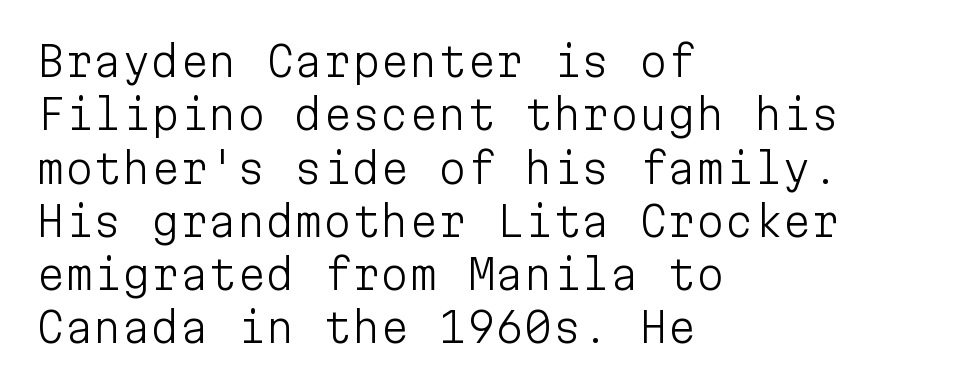
Spacing verdict: monospaced, one width for all characters. The space directly below the letters is spotless. This sample keeps an unexceptional amount of space between lines. Classification — sans serif. Unbolded letterforms with no extra heft.
